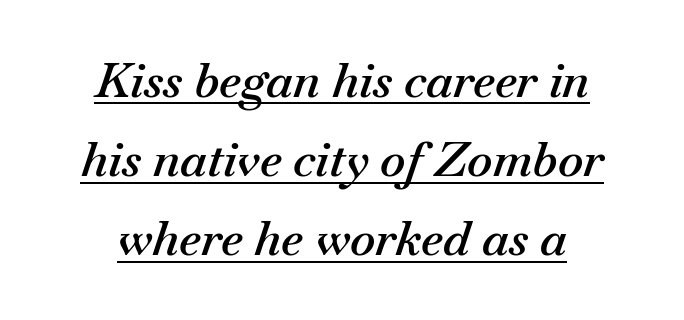
{"italic": "yes", "lean": "right", "slant_degrees": 18, "bold": "semi", "weight": "semibold", "width": "normal", "stroke_contrast": "medium", "x_height": "small", "monospaced": "no", "underline": "yes", "align": "center", "line_spacing": "normal", "line_spacing_ratio": 1.65, "letter_spacing": "normal", "letter_spacing_em": 0.0, "glyph_px": 48}
